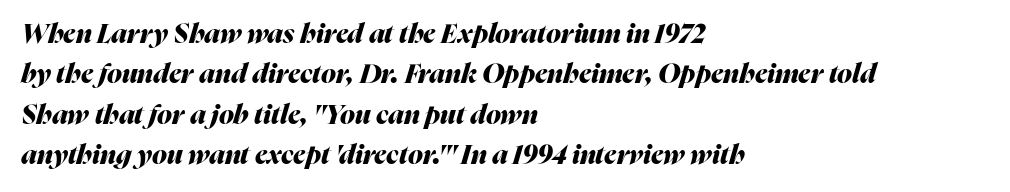
The strokes are fattened all the way to bold. The gaps between neighbouring characters are ordinary and unremarkable. The gap between lines stays unmarked. Regular leading. The paragraph shown leans on its left margin.
